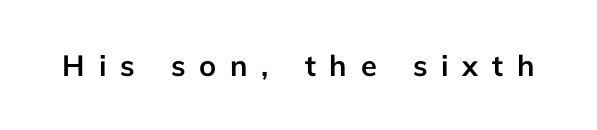
{"serif": "no", "italic": "no", "bold": "yes", "weight": "semibold", "width": "normal", "stroke_contrast": "low", "x_height": "medium", "monospaced": "no", "underline": "no", "letter_spacing": "wide", "letter_spacing_em": 0.48, "glyph_px": 29}
